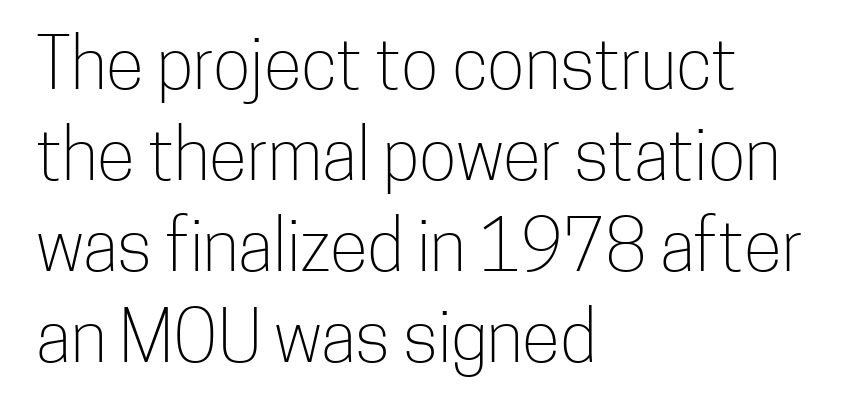
The image shows 70 px light, condensed sans-serif type, upright; set left-aligned, normal line spacing (1.3x), normal letter spacing, not underlined; low stroke contrast and a medium x-height.
